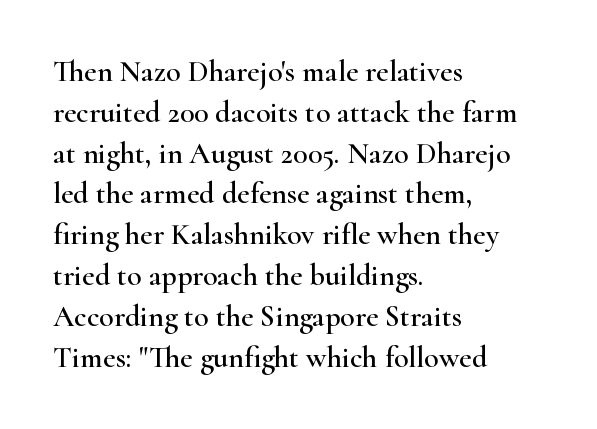
Posture: upright roman. Honestly, the row spacing looks completely unremarkable. Every row of glyphs begins at an identical x-position on the left. Each letter keeps its own natural width here, so spacing adapts to shape.
